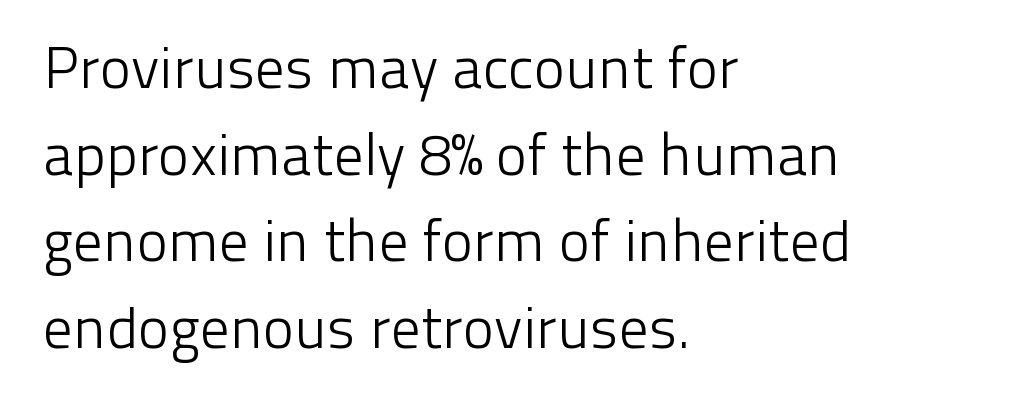
Short and long lines alike share a common starting point at left. Letterform terminals end flat and unadorned throughout the passage. Varying glyph widths throughout — classic text-font behaviour. This sample uses plain, unmodified letter spacing. Posture: straight, roman, zero tilt. Whoever set this chose a conventional vertical rhythm.
